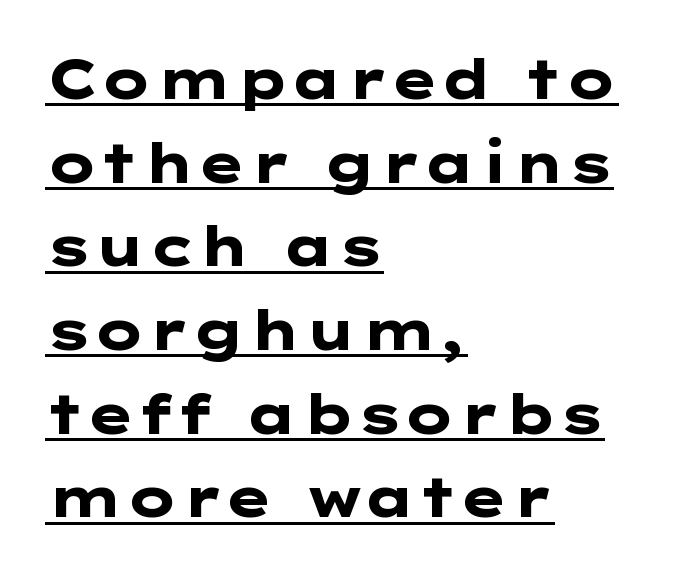
Observe the ordinary spacing: letters are neighbours, not strangers. The lines are quadded left. Upright lettering throughout. The passage shown stacks its lines at a standard gap.
